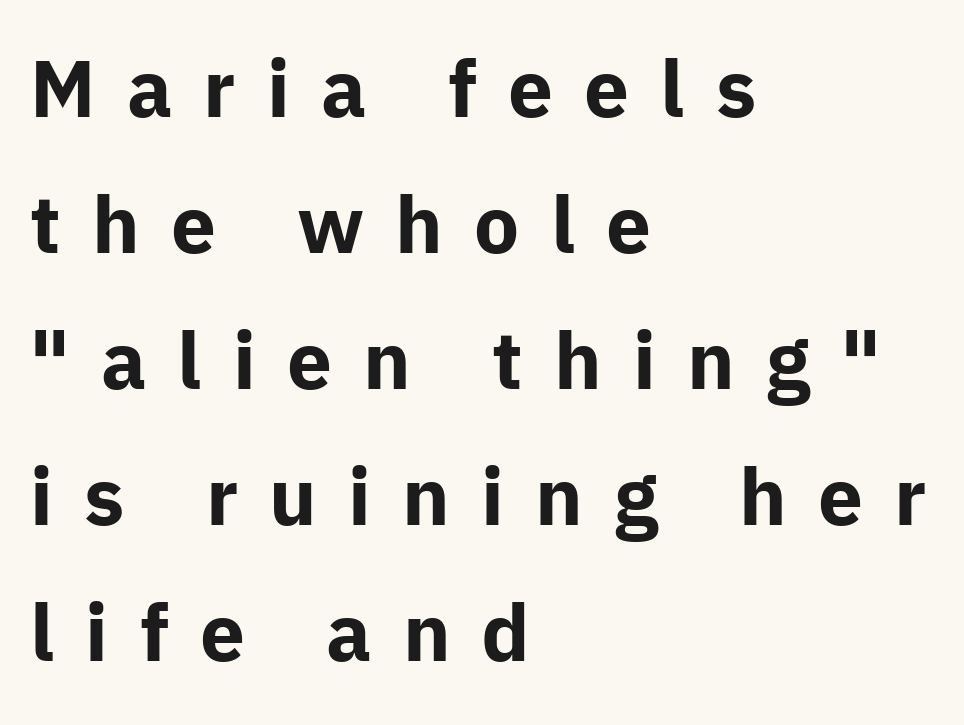
A full-strength bold gives these letters their thick strokes. In terms of letterspacing, this is a distinctly airy, spread setting. All the whitespace from short lines collects on the right. I'd call this a sans setting — the letters go barefoot. Just letters on the line, the space beneath them empty.
